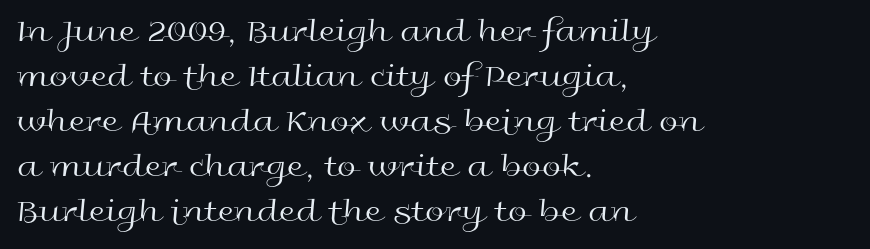
The type family on display is of the sans-serif kind. Descender tails drop into unmarked territory. These glyphs show unthickened strokes, regular width or finer. The rendering keeps characters at their native spacing.
